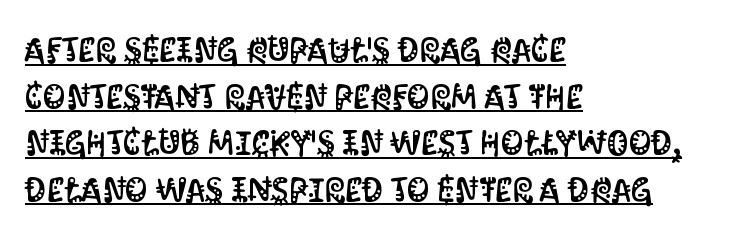
{"serif": "no", "italic": "no", "width": "condensed", "stroke_contrast": "medium", "x_height": "large", "monospaced": "no", "underline": "yes", "align": "left", "line_spacing": "normal", "line_spacing_ratio": 1.33, "letter_spacing": "normal", "letter_spacing_em": 0.0, "glyph_px": 35}
